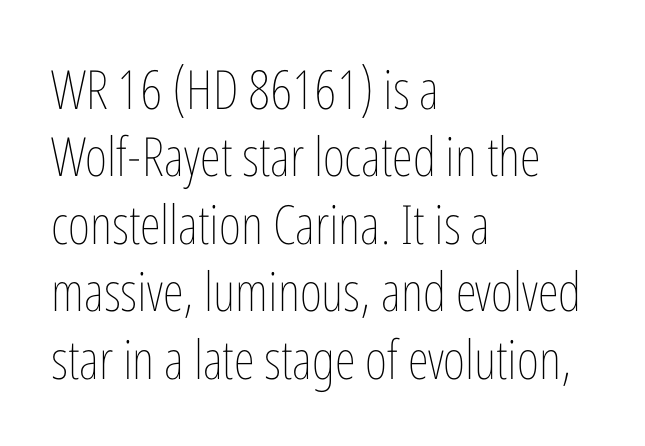
Characters follow at the spacing the type designer built in. The compositor pushed each line to the left boundary. Type without underlining. Is the stroke heavy? The answer is a plain regular-or-lighter. Every stem runs plumb, perpendicular to the baseline. This sample keeps an unexceptional amount of space between lines.
